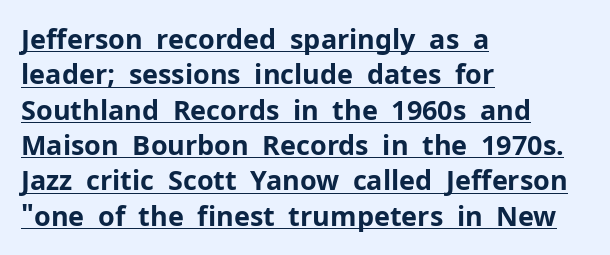
Q: Is the text bold? A: Yes.
Q: Is the text italic (slanted)? A: No, it is upright.
Q: Is the text underlined? A: Yes.
Q: How is the paragraph aligned? A: Left-aligned.
Q: Is the spacing between letters normal or unusually wide? A: Normal.
Q: Is the spacing between lines tight, normal or loose? A: Normal.
